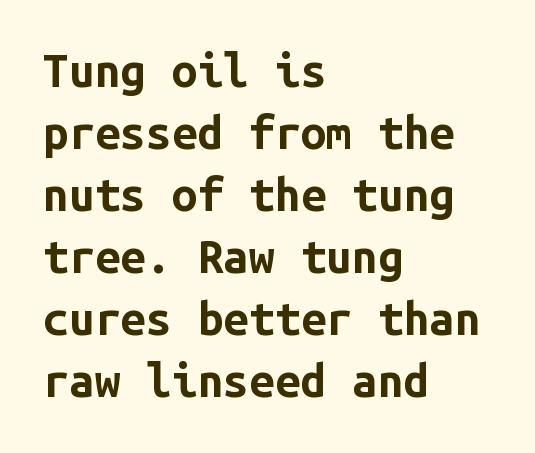
{"serif": "no", "italic": "no", "bold": "yes", "weight": "bold", "width": "normal", "stroke_contrast": "low", "x_height": "medium", "monospaced": "yes", "underline": "no", "align": "left", "line_spacing": "normal", "line_spacing_ratio": 1.35, "letter_spacing": "normal", "letter_spacing_em": 0.0, "glyph_px": 46}
